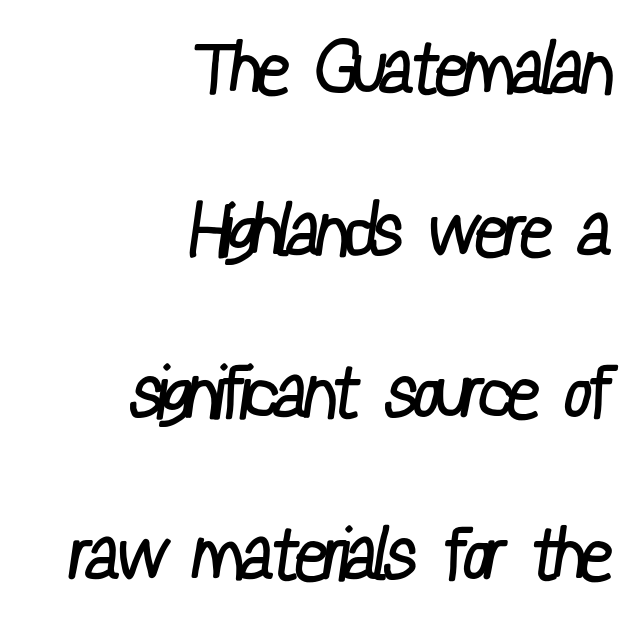
The image shows 73 px regular-weight, condensed sans-serif type; set right-aligned, loose line spacing (2.22x), normal letter spacing, not underlined; low stroke contrast and a medium x-height.
